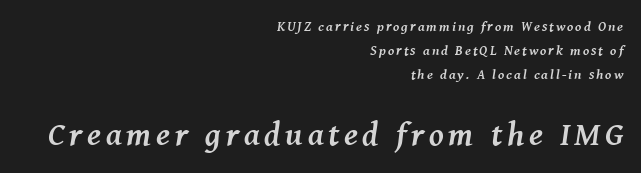
Each new line begins a customary step beneath the previous one. You could not count columns in this text — the font is proportionally spaced. Every character sits at an angle, as italics do. Which of the two is more prominent by size? The second, at the bottom. Yep, those are serifs on the letters.
